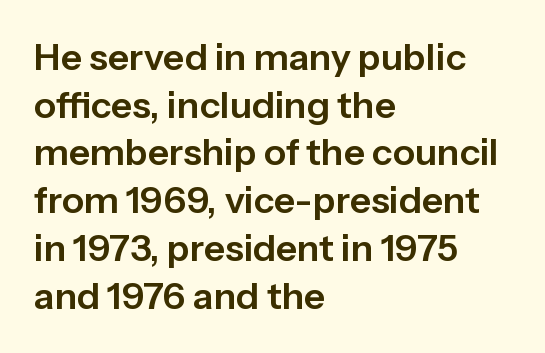
The image shows 37 px sans-serif type, upright; set left-aligned, normal line spacing (1.29x), normal letter spacing, not underlined; low stroke contrast and a medium x-height.
